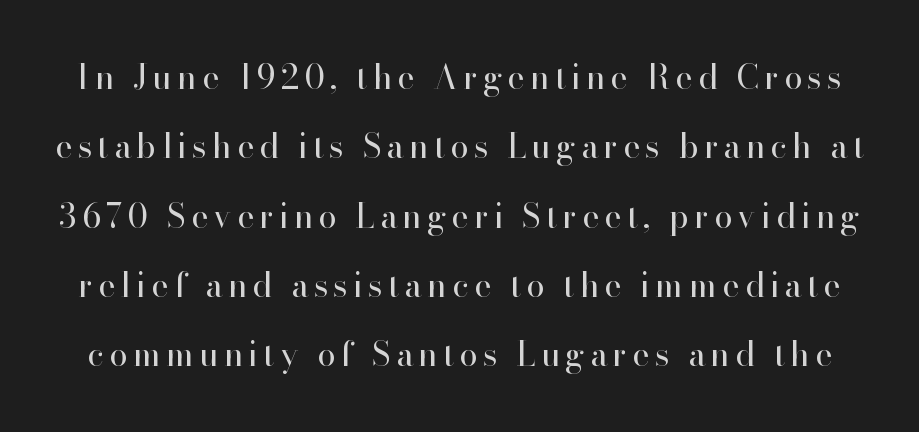
The image shows 33 px regular-weight serif type, upright; set loose line spacing (2.1x), not underlined; high stroke contrast and a small x-height.
